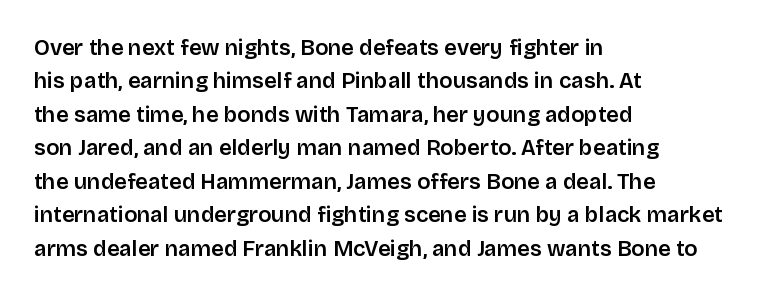
Q: Is the text italic (slanted)? A: No, it is upright.
Q: Is the text underlined? A: No.
Q: How is the paragraph aligned? A: Left-aligned.
Q: Is the spacing between letters normal or unusually wide? A: Normal.
Q: Is the spacing between lines tight, normal or loose? A: Normal.
